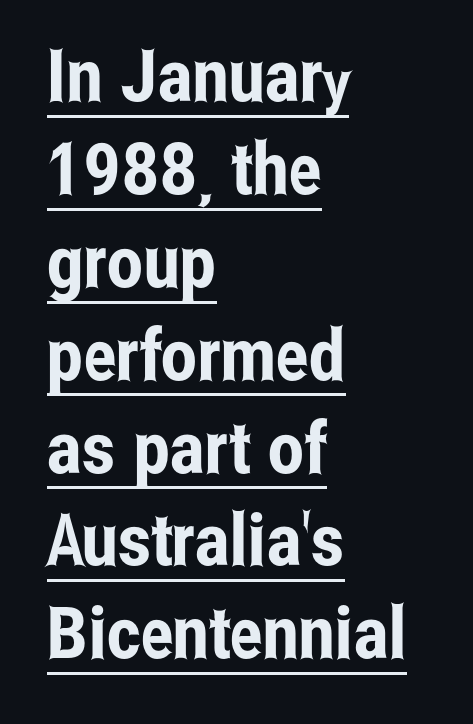
Looks like someone drew a line under every word here. A typesetter would call this zero additional tracking. You could not count columns in this text — the font is proportionally spaced. A normal amount of white space separates one row of letters from the next. This rendering uses left alignment, leaving the right contour irregular.
